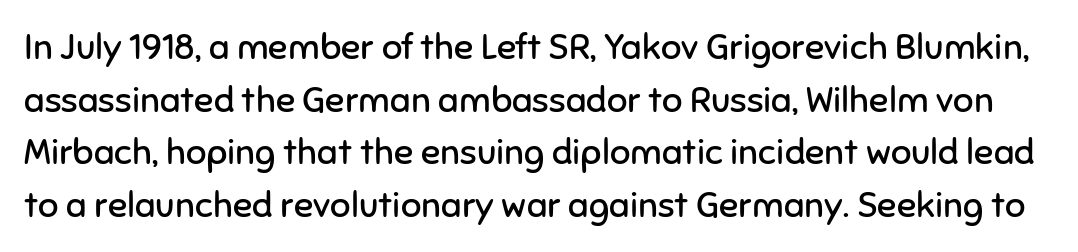
The image shows 36 px regular-weight sans-serif type, upright; set normal line spacing (1.46x), normal letter spacing, not underlined; low stroke contrast and a medium x-height.
